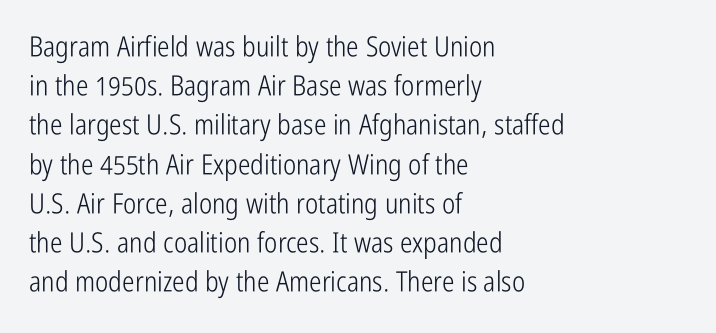
Q: Is the text bold? A: No.
Q: Is the text italic (slanted)? A: No, it is upright.
Q: Is the typeface a serif or a sans-serif typeface? A: Sans-serif.
Q: Is the text underlined? A: No.
Q: How is the paragraph aligned? A: Left-aligned.
Q: Is the spacing between letters normal or unusually wide? A: Normal.
Q: Is the spacing between lines tight, normal or loose? A: Normal.
Q: Width (condensed, normal, or wide)? A: Condensed.
Q: Stroke contrast? A: Low.
Q: x-height? A: Medium.
Q: Monospaced? A: No.
